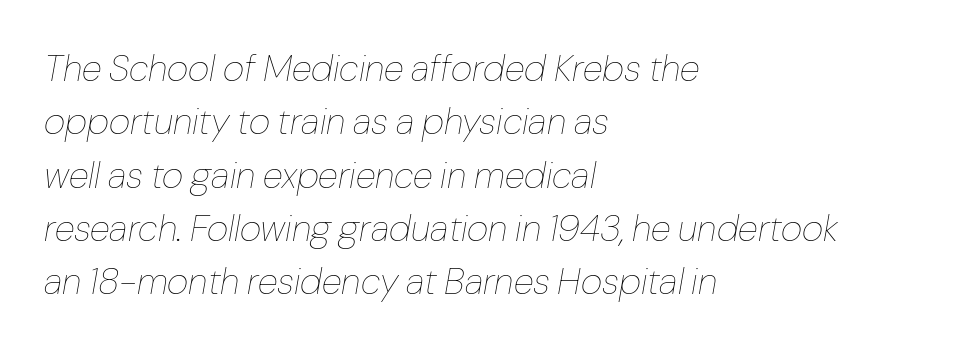
Q: Is the text bold? A: No.
Q: Is the text italic (slanted)? A: Yes, it leans right by about 10 degrees.
Q: Is the text underlined? A: No.
Q: How is the paragraph aligned? A: Left-aligned.
Q: Is the spacing between letters normal or unusually wide? A: Normal.
Q: Is the spacing between lines tight, normal or loose? A: Normal.
Q: Width (condensed, normal, or wide)? A: Normal.
Q: Stroke contrast? A: Low.
Q: x-height? A: Medium.
Q: Monospaced? A: No.
